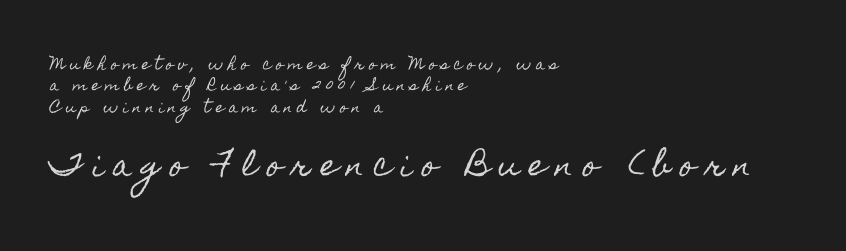
{"width": "condensed", "x_height": "small", "monospaced": "no", "underline": "no", "align": "left", "line_spacing": "normal", "line_spacing_ratio": 1.52, "letter_spacing": "wide", "letter_spacing_em": 0.33, "larger_block": "second", "size_ratio": 2.07, "glyph_px": 29}
